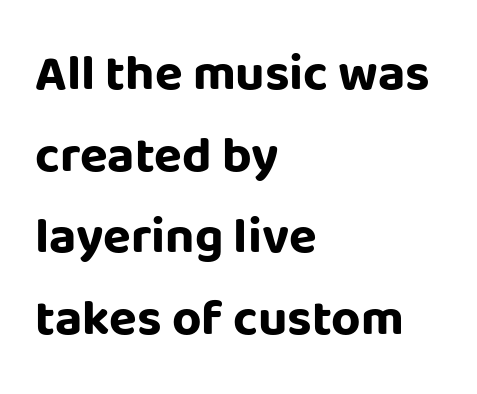
{"serif": "no", "italic": "no", "bold": "yes", "weight": "bold", "width": "normal", "stroke_contrast": "low", "x_height": "large", "monospaced": "no", "underline": "no", "align": "left", "line_spacing": "normal", "line_spacing_ratio": 1.6, "letter_spacing": "normal", "letter_spacing_em": 0.0, "glyph_px": 51}
